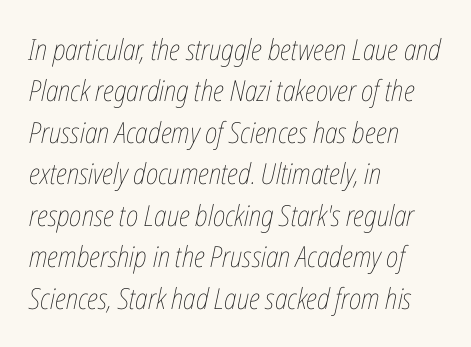
{"italic": "yes", "lean": "right", "slant_degrees": 12, "bold": "no", "weight": "thin", "width": "condensed", "stroke_contrast": "low", "x_height": "medium", "monospaced": "no", "underline": "no", "align": "left", "line_spacing": "normal", "line_spacing_ratio": 1.43, "letter_spacing": "normal", "letter_spacing_em": 0.0, "glyph_px": 29}
